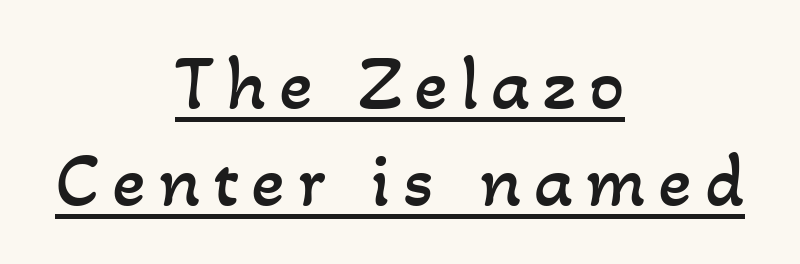
The image shows 78 px regular-weight type; set centered, normal line spacing (1.25x), underlined; low stroke contrast and a small x-height.
